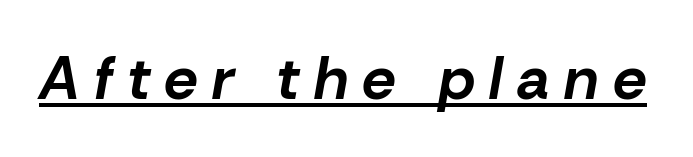
Q: Is the text bold? A: Yes.
Q: Is the text italic (slanted)? A: Yes, it leans right by about 10 degrees.
Q: Is the text underlined? A: Yes.
Q: Is the spacing between letters normal or unusually wide? A: Unusually wide.
Q: Width (condensed, normal, or wide)? A: Normal.
Q: Stroke contrast? A: Low.
Q: x-height? A: Medium.
Q: Monospaced? A: No.
